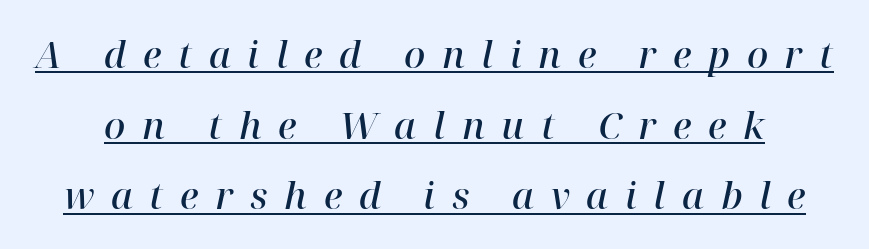
{"serif": "yes", "italic": "yes", "lean": "right", "slant_degrees": 12, "bold": "semi", "weight": "semibold", "width": "normal", "stroke_contrast": "high", "x_height": "medium", "monospaced": "no", "underline": "yes", "line_spacing": "loose", "line_spacing_ratio": 1.91, "letter_spacing": "wide", "letter_spacing_em": 0.45, "glyph_px": 37}
